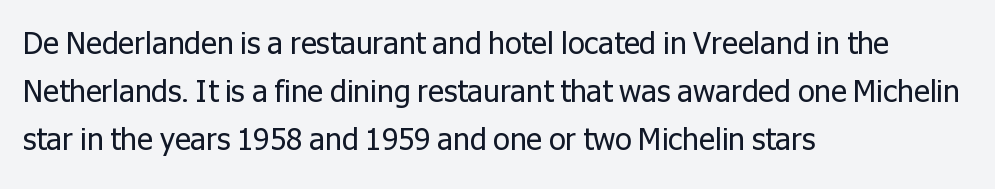
The image shows 30 px regular-weight sans-serif type, upright; set left-aligned, normal line spacing (1.6x), normal letter spacing, not underlined; low stroke contrast and a medium x-height.
